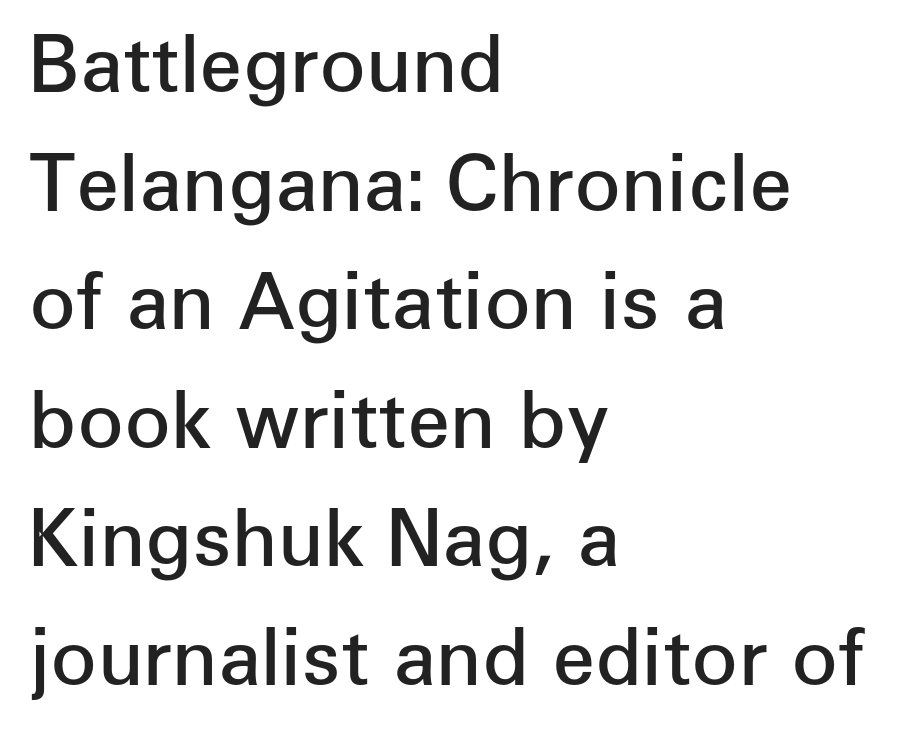
Q: Is the text bold? A: Semi-bold.
Q: Is the text italic (slanted)? A: No, it is upright.
Q: Is the typeface a serif or a sans-serif typeface? A: Sans-serif.
Q: Is the text underlined? A: No.
Q: How is the paragraph aligned? A: Left-aligned.
Q: Is the spacing between letters normal or unusually wide? A: Normal.
Q: Is the spacing between lines tight, normal or loose? A: Normal.
Q: Width (condensed, normal, or wide)? A: Normal.
Q: Stroke contrast? A: Low.
Q: x-height? A: Medium.
Q: Monospaced? A: No.
